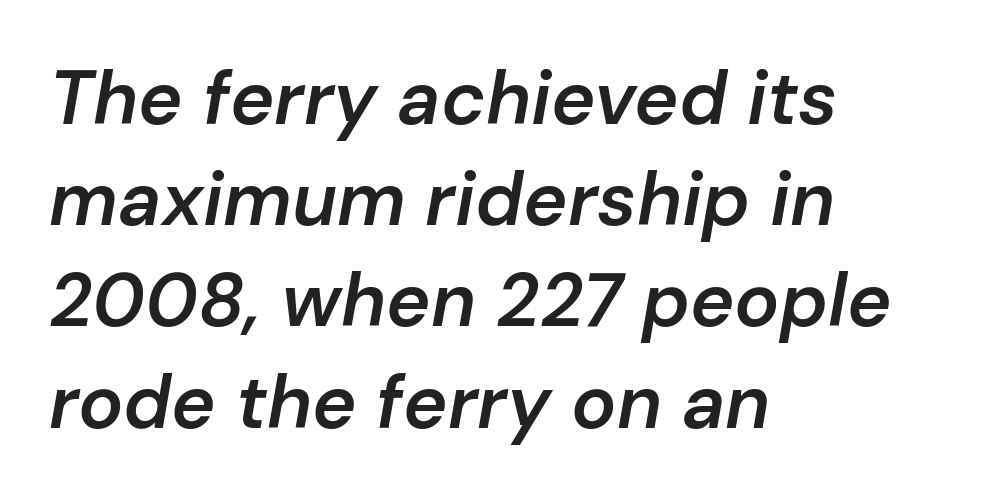
Each glyph is drawn with semibold strokes, heavier than normal yet not fully bold. A typesetter would call this proportional, since set widths differ per character. The specimen omits any rule beneath the text block's lines. Visually the block forms a straight wall on the left and a jagged coastline on the right. In terms of leading, this rendering sits right in the middle. A typesetter would call this zero additional tracking.
